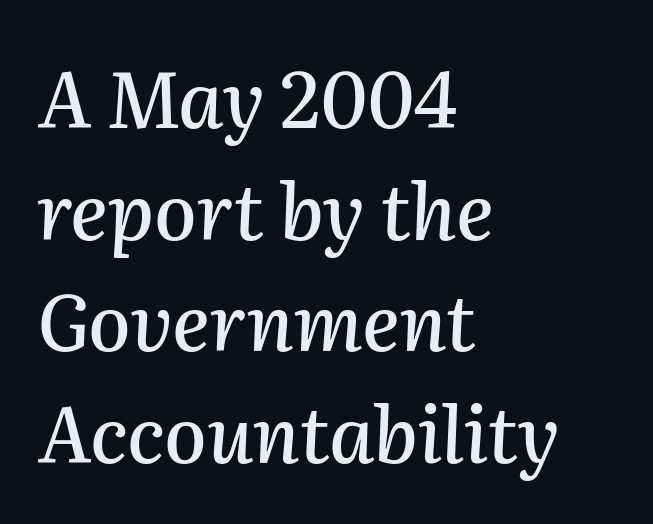
The string is rendered with underlining switched off. Character widths vary here, with narrow letters taking less room than wide ones. Where is the straight margin? On the left. When letters slant like this, we call the style italic.
